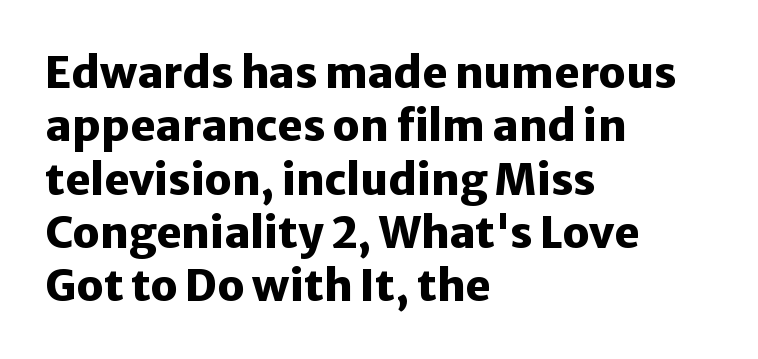
The image shows 43 px heavy sans-serif type, upright; set left-aligned, line spacing 1.24x, normal letter spacing, not underlined; low stroke contrast and a medium x-height.
